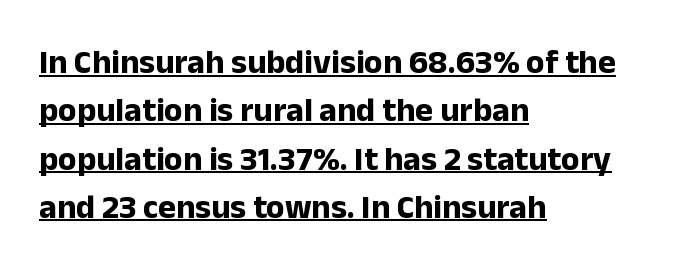
The image shows 34 px bold sans-serif type, upright; set left-aligned, normal line spacing (1.42x), normal letter spacing, underlined; low stroke contrast and a medium x-height.
